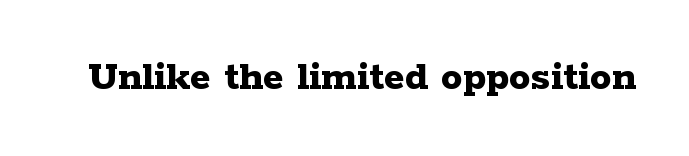
Q: Is the text bold? A: Yes.
Q: Is the text italic (slanted)? A: No, it is upright.
Q: Is the typeface a serif or a sans-serif typeface? A: Serif.
Q: Is the text underlined? A: No.
Q: Is the spacing between letters normal or unusually wide? A: Normal.
Q: Width (condensed, normal, or wide)? A: Wide.
Q: Stroke contrast? A: Low.
Q: x-height? A: Medium.
Q: Monospaced? A: No.
